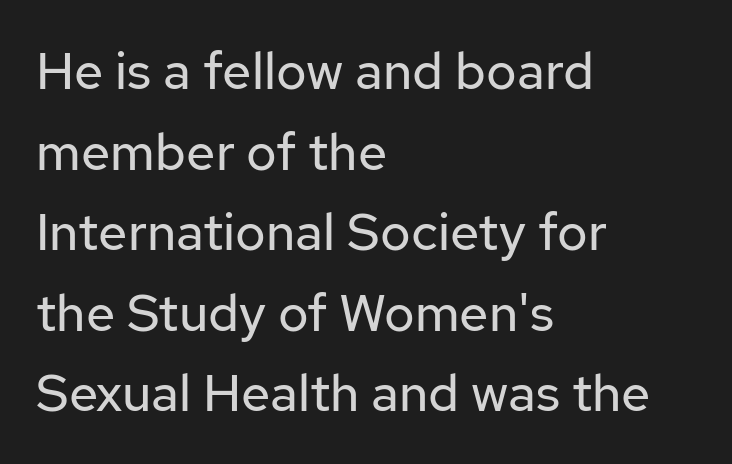
{"serif": "no", "italic": "no", "bold": "no", "weight": "regular", "width": "normal", "stroke_contrast": "low", "x_height": "medium", "monospaced": "no", "underline": "no", "align": "left", "line_spacing": "normal", "line_spacing_ratio": 1.55, "letter_spacing": "normal", "letter_spacing_em": 0.0, "glyph_px": 52}
